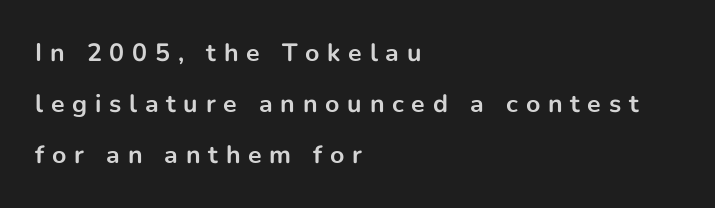
The image shows 25 px bold type, upright; set left-aligned, loose line spacing (2.05x), unusually wide letter spacing (+0.31 em), not underlined.
